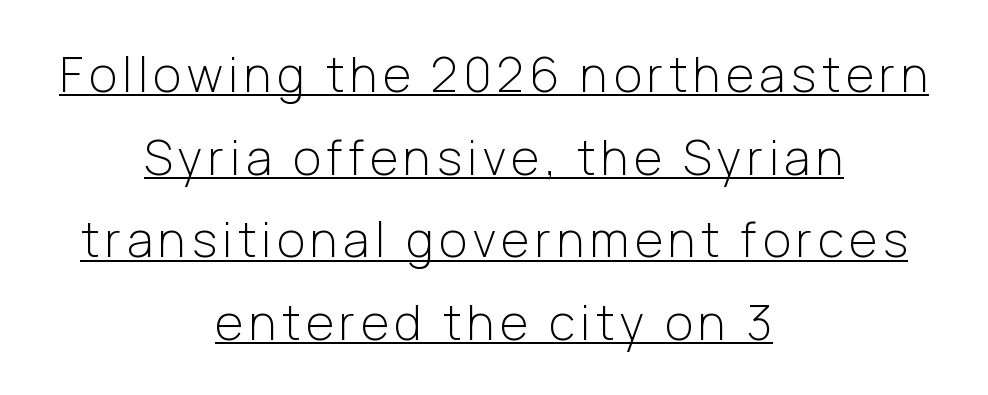
Q: Is the text bold? A: No.
Q: Is the text italic (slanted)? A: No, it is upright.
Q: Is the typeface a serif or a sans-serif typeface? A: Sans-serif.
Q: Is the text underlined? A: Yes.
Q: How is the paragraph aligned? A: Centered.
Q: Width (condensed, normal, or wide)? A: Normal.
Q: Stroke contrast? A: Low.
Q: x-height? A: Medium.
Q: Monospaced? A: No.
